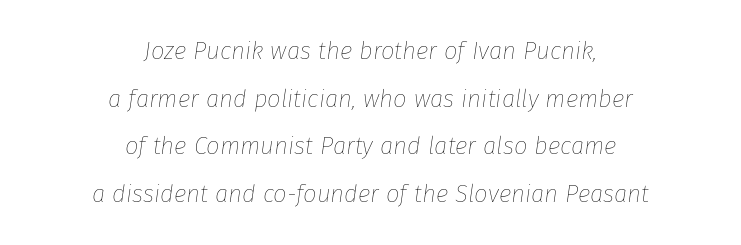
The image shows 24 px text type, italic (leaning right); set centered, loose line spacing (1.98x), normal letter spacing, not underlined.
